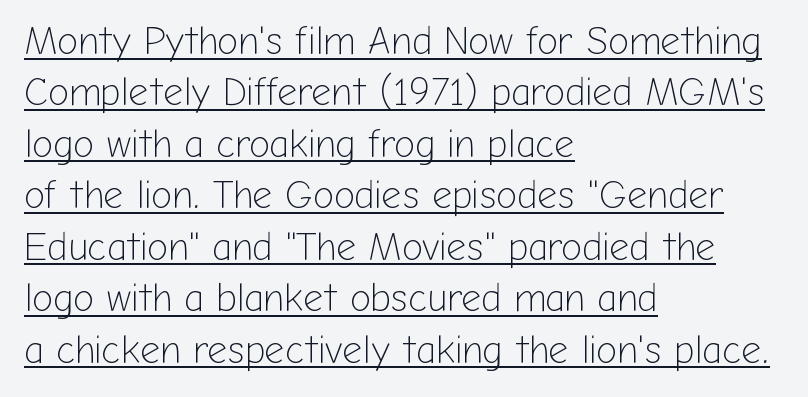
You could not count columns in this text — the font is proportionally spaced. The letterforms sit shoulder to shoulder at normal distance. Check the space under the baseline: a stroke is drawn there. Nothing sits at the stroke ends, so this counts as sans-serif. Quick note: interline space is typical. Stroke mass is kept to a normal reading level or below.
